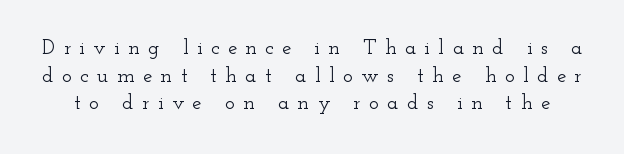
Each row of text sits above clean, open space. Leading matches the norm, producing a regular column. Here the glyphs are tracked loosely, breaking word shapes into spaced letters. When letters stand straight like this, we call the style roman or upright.
